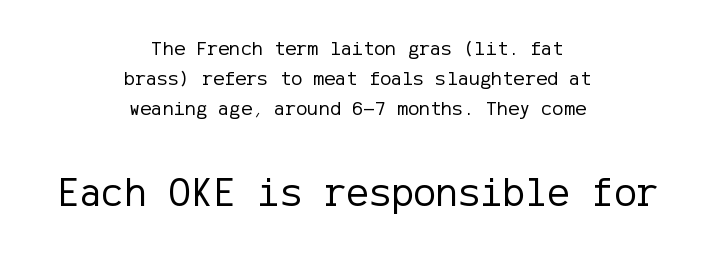
Q: Is the text bold? A: No.
Q: Is the text italic (slanted)? A: No, it is upright.
Q: Is the typeface a serif or a sans-serif typeface? A: Sans-serif.
Q: Is the text underlined? A: No.
Q: How is the paragraph aligned? A: Centered.
Q: Is the spacing between letters normal or unusually wide? A: Normal.
Q: Is the spacing between lines tight, normal or loose? A: Normal.
Q: Which block of text is set in a larger size, the first (top) or the second (bottom)? A: The second (bottom) one.
Q: Width (condensed, normal, or wide)? A: Normal.
Q: Stroke contrast? A: Low.
Q: x-height? A: Medium.
